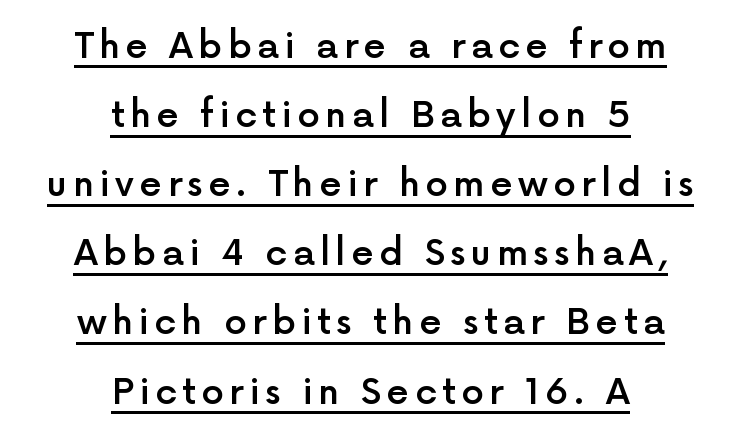
The image shows 36 px semibold sans-serif type, upright; set centered, loose line spacing (1.92x), underlined; a medium x-height.
